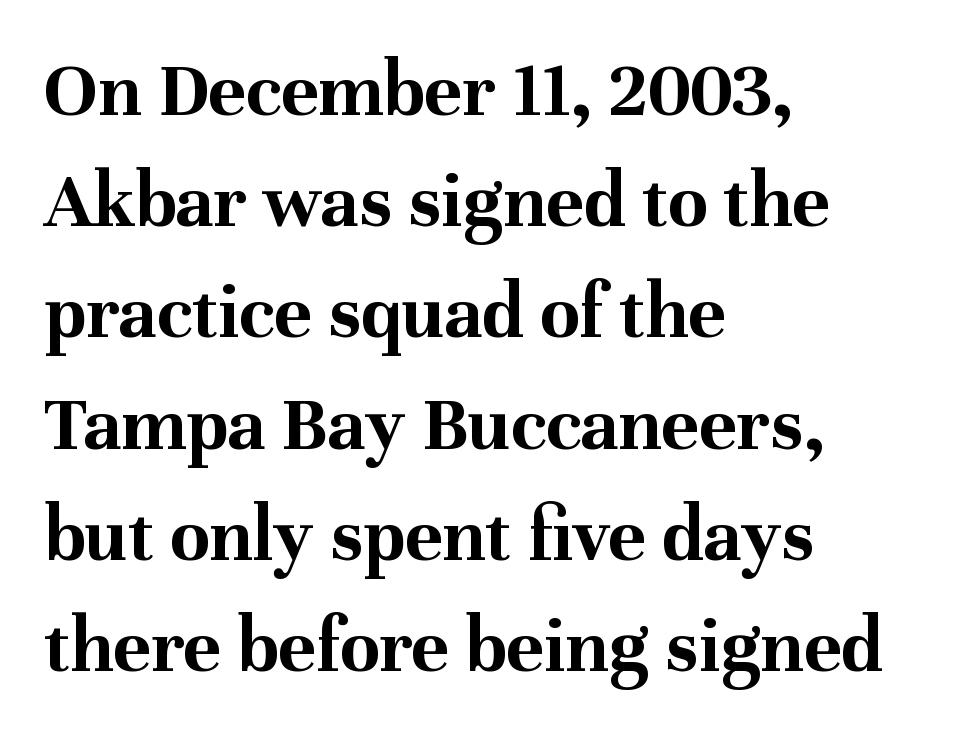
Compared with typical body copy, the letter spacing here is the same. You can tell it's not italic because the verticals are truly vertical. The passage shown is typeset with a serif family. Character widths vary here, with narrow letters taking less room than wide ones.
